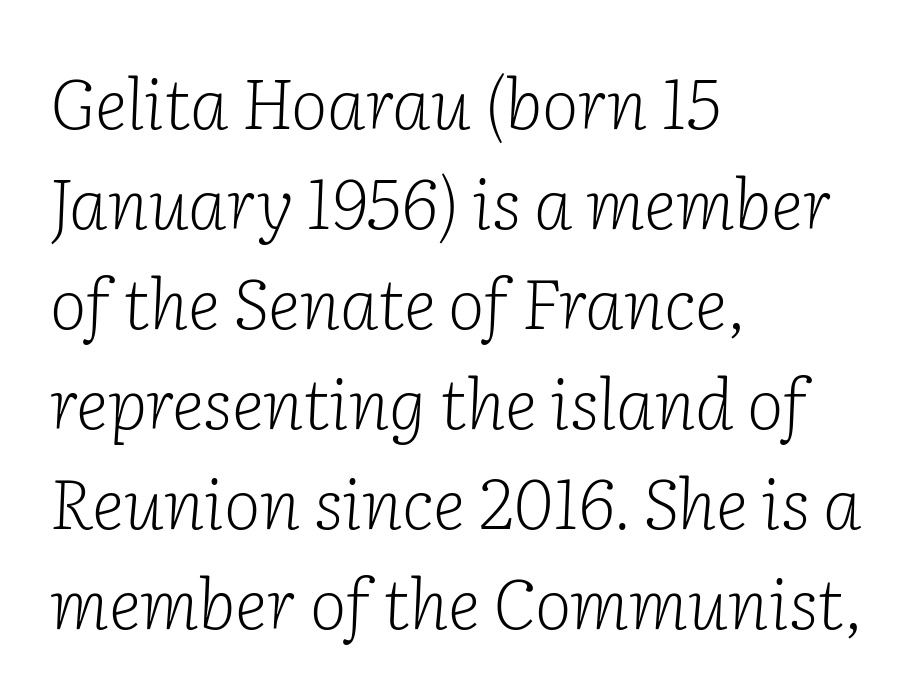
{"serif": "yes", "italic": "yes", "lean": "right", "slant_degrees": 2, "bold": "no", "weight": "light", "width": "normal", "stroke_contrast": "low", "x_height": "medium", "monospaced": "no", "underline": "no", "align": "left", "line_spacing": "normal", "line_spacing_ratio": 1.43, "letter_spacing": "normal", "letter_spacing_em": 0.0, "glyph_px": 70}
